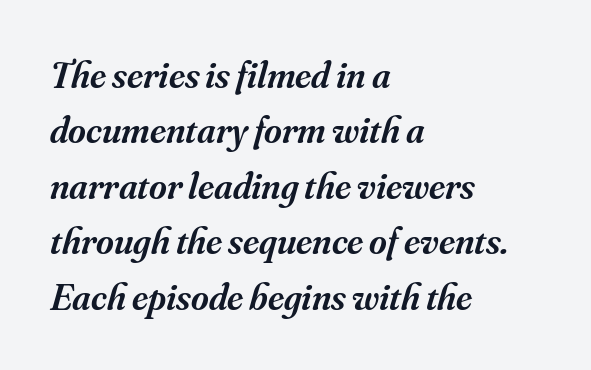
{"serif": "yes", "italic": "yes", "lean": "right", "slant_degrees": 16, "bold": "semi", "weight": "semibold", "width": "normal", "stroke_contrast": "medium", "x_height": "small", "monospaced": "no", "underline": "no", "align": "left", "line_spacing": "normal", "line_spacing_ratio": 1.46, "letter_spacing": "normal", "letter_spacing_em": 0.0, "glyph_px": 38}
